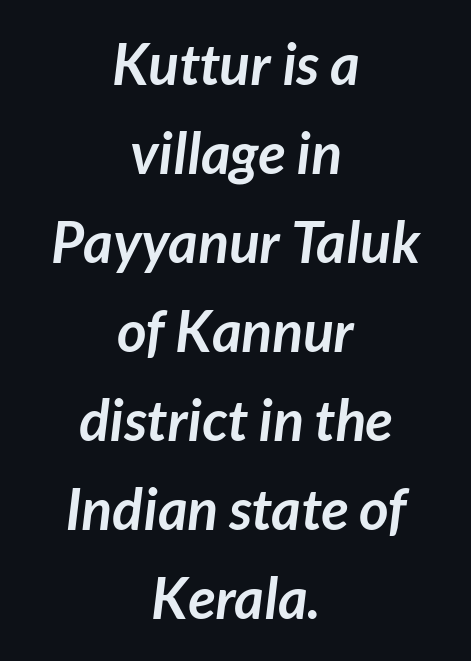
The image shows 57 px semibold sans-serif type; set centered, normal line spacing (1.56x), normal letter spacing, not underlined; low stroke contrast and a medium x-height.
